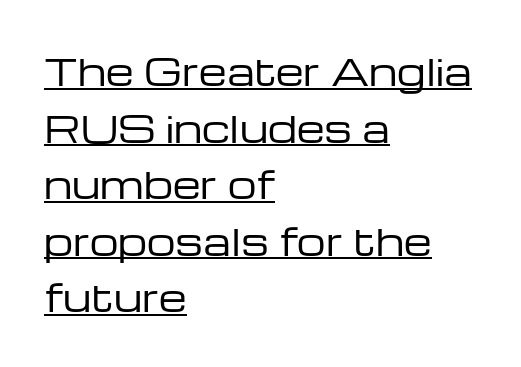
Between one letter and the next there's only the usual sliver of space. When letters stand straight like this, we call the style roman or upright. The paragraph has a hard left edge and a soft right edge. This sample has the flowing, uneven cadence of proportional lettering. Summary of vertical rhythm: regular, with standard interline spacing.
